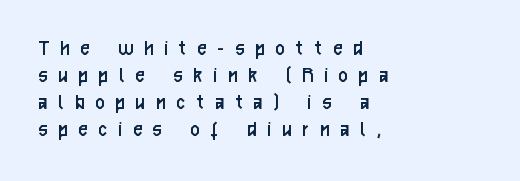
These lines stack with their left ends in a neat column. Tightly led — the rows are bunched. Stroke mass is kept to a normal reading level or below. Bare-footed words on every line. Does the lettering tilt? It doesn't — this is upright.
